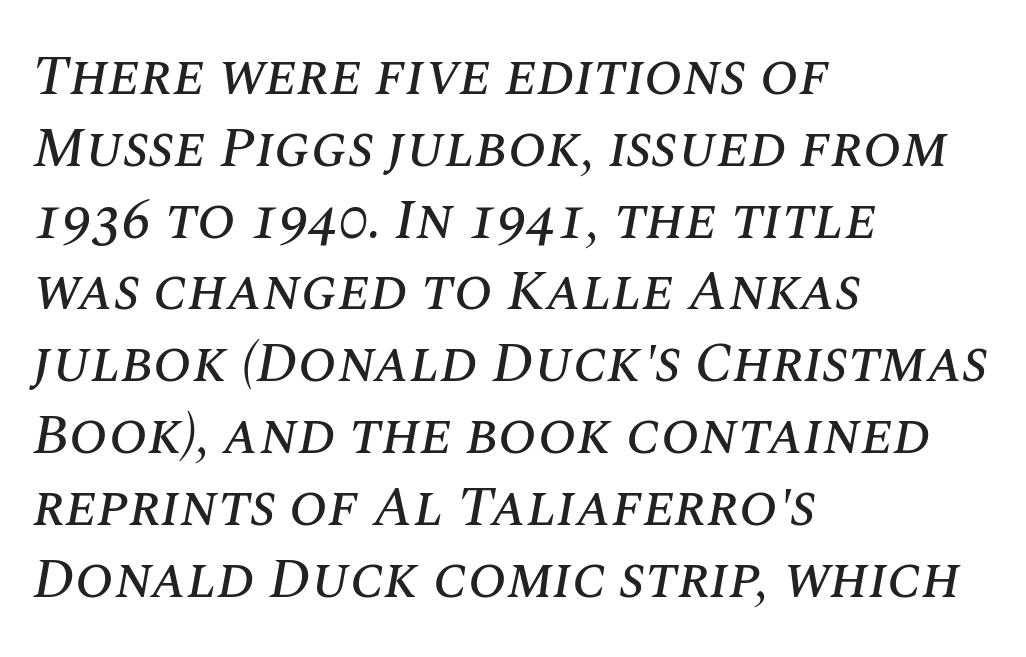
Do the characters align in a grid? No, the font is proportional. The rows are spaced the way most documents space them. When letters slant like this, we call the style italic. Has an underline been added? It has not.
